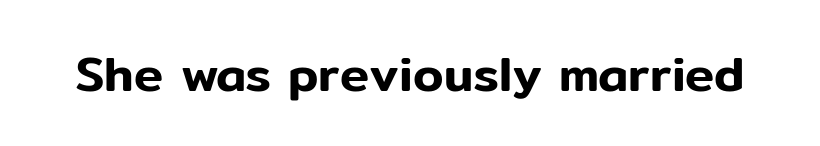
{"serif": "no", "italic": "no", "width": "normal", "stroke_contrast": "low", "x_height": "medium", "monospaced": "no", "underline": "no", "letter_spacing": "normal", "letter_spacing_em": 0.0, "glyph_px": 49}
